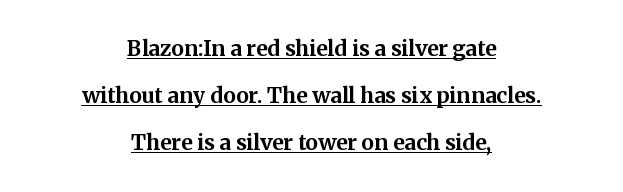
Q: Is the text bold? A: Yes.
Q: Is the text italic (slanted)? A: No, it is upright.
Q: Is the text underlined? A: Yes.
Q: How is the paragraph aligned? A: Centered.
Q: Is the spacing between letters normal or unusually wide? A: Normal.
Q: Is the spacing between lines tight, normal or loose? A: Loose.
